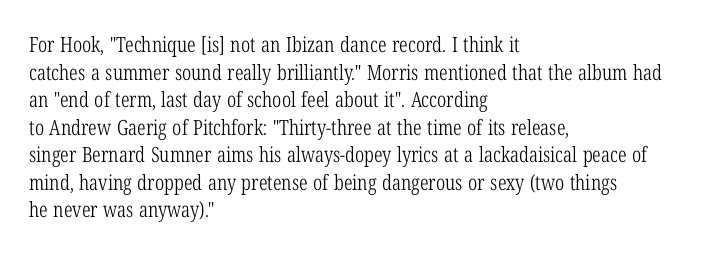
Teacher's note: observe the even left margin — that is flush-left alignment. The line texture is even and compact thanks to regular tracking. The lettering stays uniformly vertical, giving the passage a roman look. The baseline area is clear.
